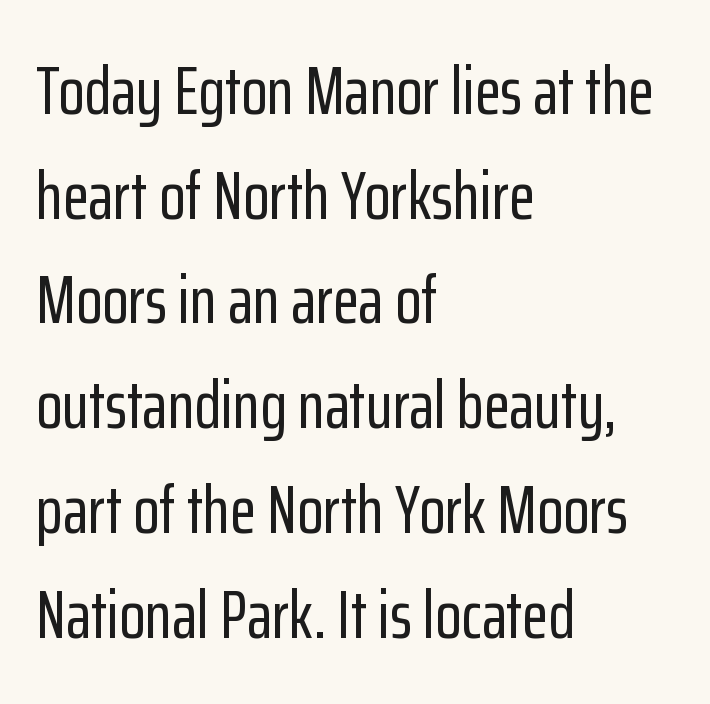
Default kerning and tracking; the words read as compact shapes. The passage shown is not underscored anywhere. Regarding serifs, this sample does without them. Posture: vertical. The typesetter chose a ragged-right arrangement here. Baseline-to-baseline distance is the conventional proportion of letter height.
